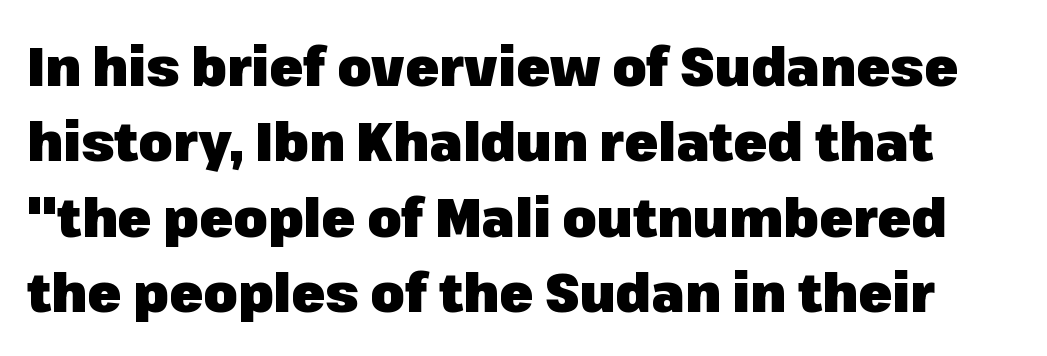
{"serif": "no", "italic": "no", "bold": "yes", "weight": "heavy", "width": "normal", "stroke_contrast": "low", "x_height": "medium", "monospaced": "no", "underline": "no", "line_spacing": "normal", "line_spacing_ratio": 1.37, "letter_spacing": "normal", "letter_spacing_em": 0.0, "glyph_px": 55}
